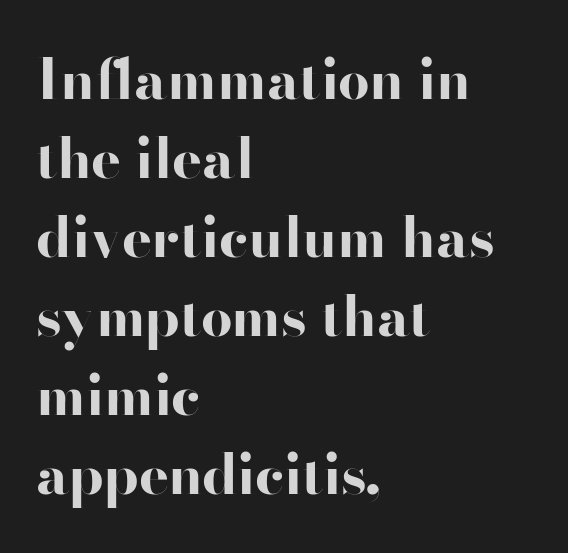
Q: Is the text bold? A: Yes.
Q: Is the text italic (slanted)? A: No, it is upright.
Q: Is the typeface a serif or a sans-serif typeface? A: Sans-serif.
Q: Is the text underlined? A: No.
Q: How is the paragraph aligned? A: Left-aligned.
Q: Is the spacing between letters normal or unusually wide? A: Normal.
Q: Is the spacing between lines tight, normal or loose? A: Normal.
Q: Width (condensed, normal, or wide)? A: Wide.
Q: Stroke contrast? A: High.
Q: x-height? A: Small.
Q: Monospaced? A: No.
